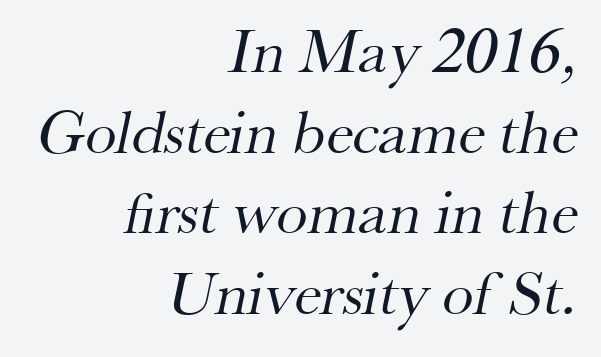
{"serif": "yes", "bold": "no", "weight": "regular", "width": "normal", "stroke_contrast": "medium", "x_height": "small", "monospaced": "no", "underline": "no", "align": "right", "line_spacing": "normal", "line_spacing_ratio": 1.28, "letter_spacing": "normal", "letter_spacing_em": 0.0, "glyph_px": 63}
